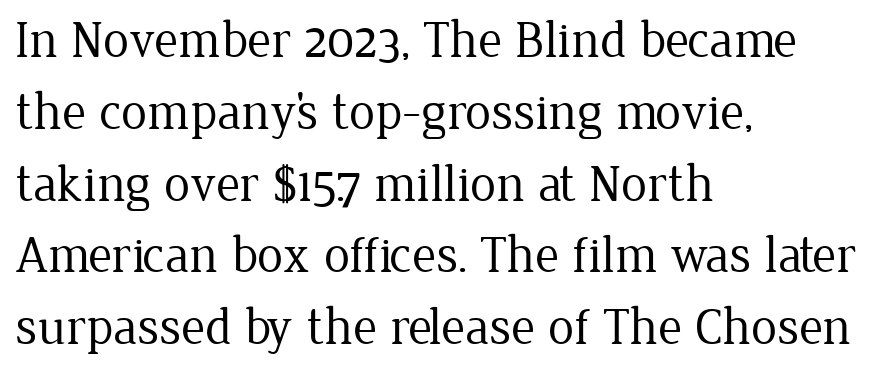
The image shows 52 px regular-weight serif type, upright; set left-aligned, normal line spacing (1.38x), normal letter spacing, not underlined; low stroke contrast and a medium x-height.
